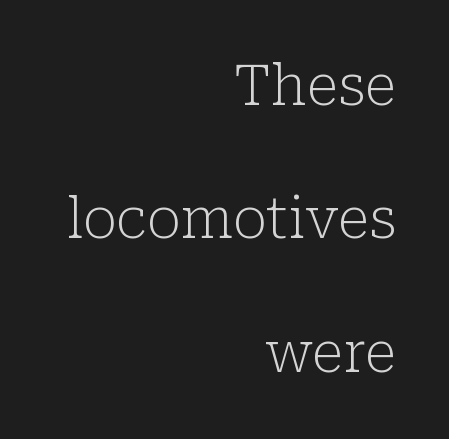
The image shows 56 px light serif type, upright; set right-aligned, loose line spacing (2.38x), normal letter spacing, not underlined; low stroke contrast and a medium x-height.
